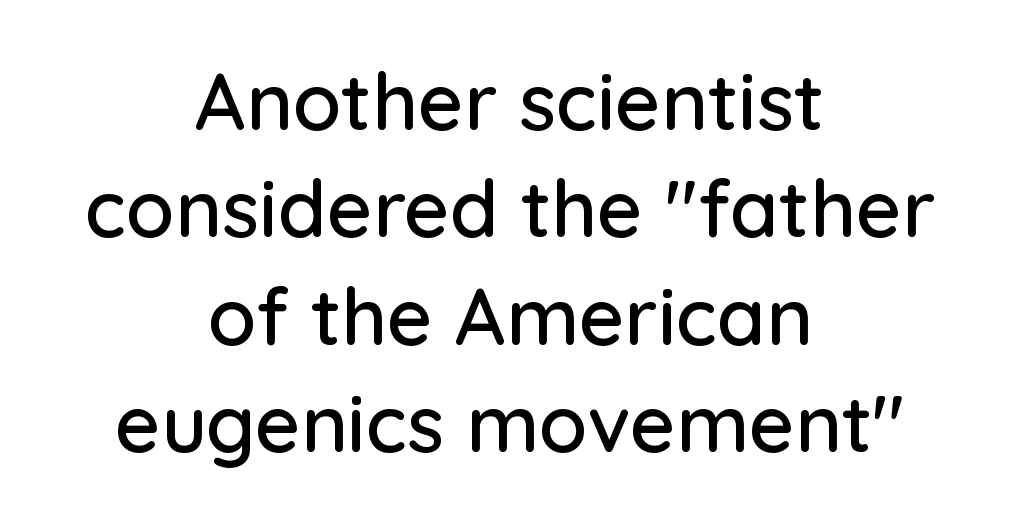
Short and long lines alike share a common midpoint. This sample uses plain, unmodified letter spacing. Font category for this specimen: sans-serif. How would I describe the line gaps? Plain and ordinary.
